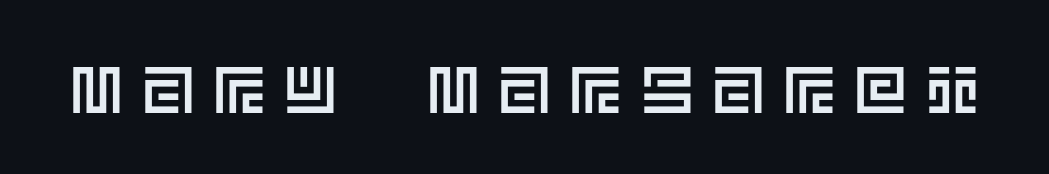
The image shows 66 px text type, upright; set unusually wide letter spacing (+0.28 em), not underlined; a large x-height.
